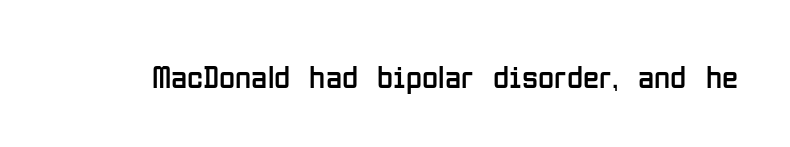
{"serif": "no", "italic": "no", "bold": "no", "weight": "regular", "width": "condensed", "stroke_contrast": "low", "x_height": "medium", "monospaced": "no", "underline": "no", "letter_spacing": "normal", "letter_spacing_em": 0.0, "glyph_px": 33}
